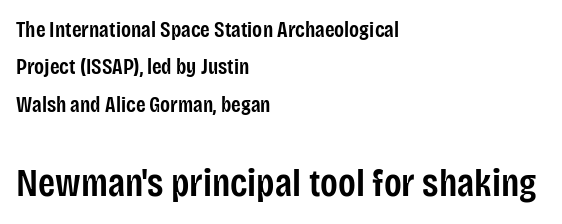
Q: Is the text bold? A: Semi-bold.
Q: Is the text italic (slanted)? A: No, it is upright.
Q: Is the typeface a serif or a sans-serif typeface? A: Sans-serif.
Q: Is the text underlined? A: No.
Q: How is the paragraph aligned? A: Left-aligned.
Q: Is the spacing between letters normal or unusually wide? A: Normal.
Q: Is the spacing between lines tight, normal or loose? A: Normal.
Q: Which block of text is set in a larger size, the first (top) or the second (bottom)? A: The second (bottom) one.
Q: Width (condensed, normal, or wide)? A: Condensed.
Q: Stroke contrast? A: Low.
Q: x-height? A: Large.
Q: Monospaced? A: No.
